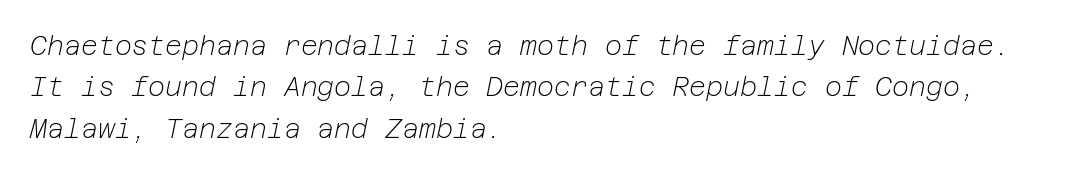
The image shows 26 px text type, italic (leaning right); set left-aligned, normal line spacing (1.59x), normal letter spacing, not underlined.
